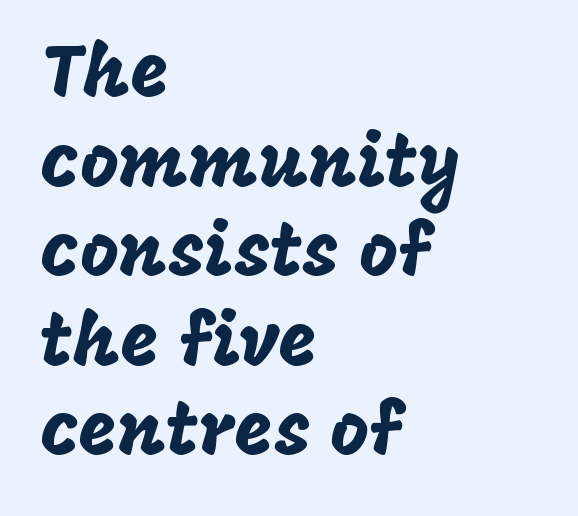
The ragged edge is on the right, which tells us the setting is flush left. The gap between lines stays unmarked. The horizontal fit of the characters is conventional and even.
